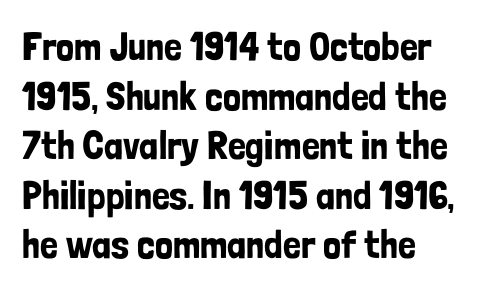
{"serif": "no", "italic": "no", "width": "condensed", "stroke_contrast": "low", "x_height": "medium", "monospaced": "no", "underline": "no", "line_spacing_ratio": 1.24, "letter_spacing": "normal", "letter_spacing_em": 0.0, "glyph_px": 40}
